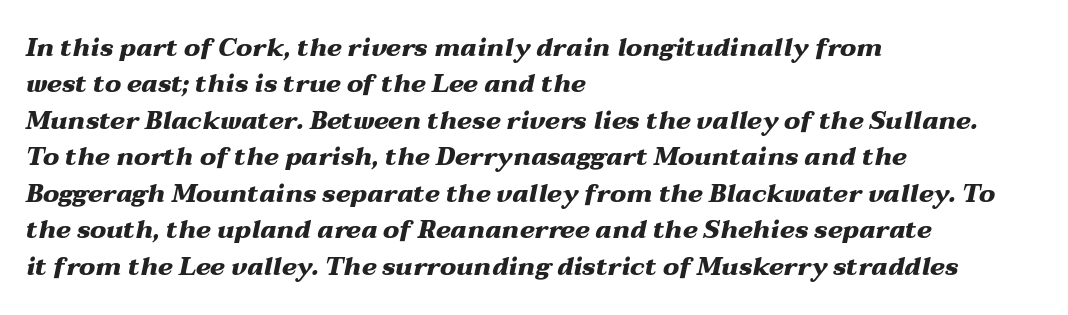
The image shows 25 px bold type, italic (leaning right); set left-aligned, normal line spacing (1.46x), normal letter spacing, not underlined.
